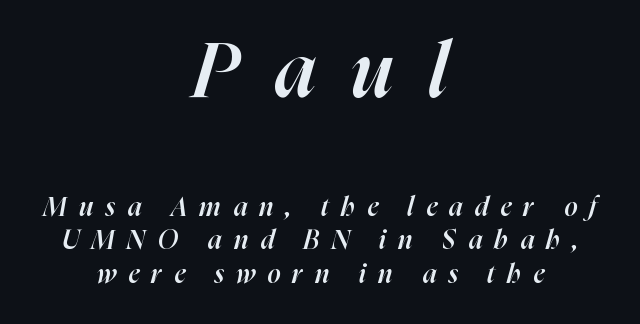
The image shows 77 px semibold type, italic (leaning right); set centered, normal line spacing (1.28x), unusually wide letter spacing (+0.47 em), not underlined; the first (top) block is 2.96x larger; high stroke contrast and a medium x-height.
